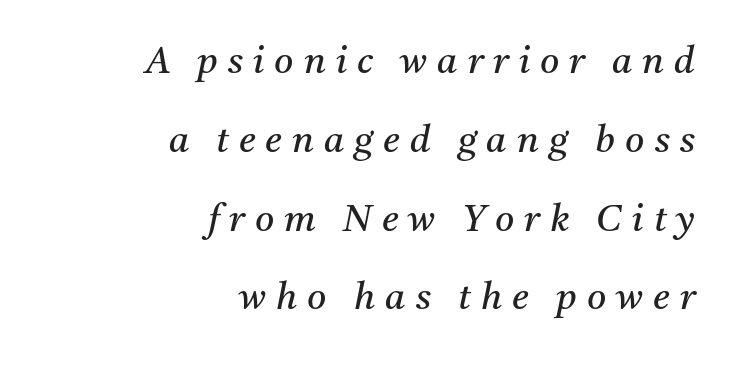
Weight class: somewhere from thin through regular. Line ends are locked; line starts wander. An italicized treatment has been applied to the whole sample. You can tell from the footed stems that serif type was used. The block of text is sparse from top to bottom, with ample space between rows.
